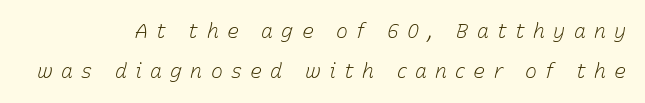
The image shows 20 px text type, italic (leaning right); set right-aligned, loose line spacing (2.01x), unusually wide letter spacing (+0.41 em), not underlined.
